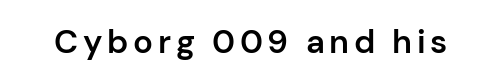
The image shows 33 px semibold sans-serif type, upright; set not underlined; low stroke contrast and a medium x-height.
